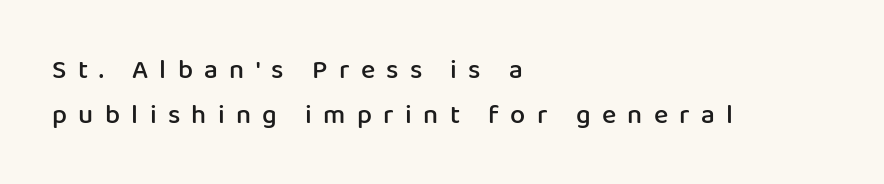
The image shows 27 px text type, upright; set left-aligned, normal line spacing (1.66x), unusually wide letter spacing (+0.42 em), not underlined.
